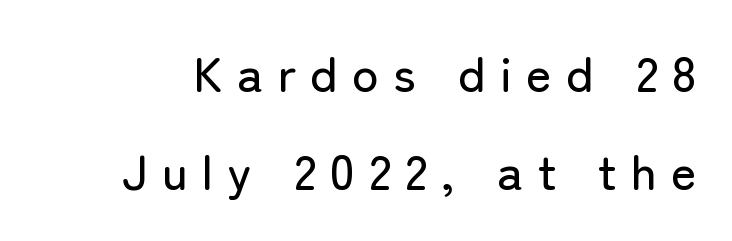
Q: Is the text italic (slanted)? A: No, it is upright.
Q: Is the typeface a serif or a sans-serif typeface? A: Sans-serif.
Q: Is the text underlined? A: No.
Q: Is the spacing between letters normal or unusually wide? A: Unusually wide.
Q: Is the spacing between lines tight, normal or loose? A: Loose.
Q: Width (condensed, normal, or wide)? A: Normal.
Q: Stroke contrast? A: Low.
Q: x-height? A: Medium.
Q: Monospaced? A: No.
